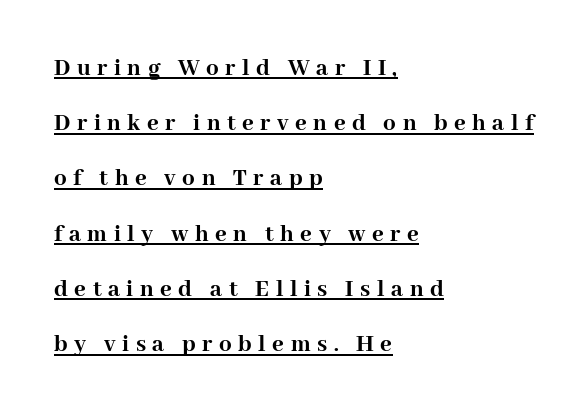
Horizontal alignment here is leftward, the default for most running prose. Unlike italic type, these characters show no tilt at all. The glyphs are accompanied by a horizontal stroke just below them. How heavy is the stroke? Heavy — this is a bold.
